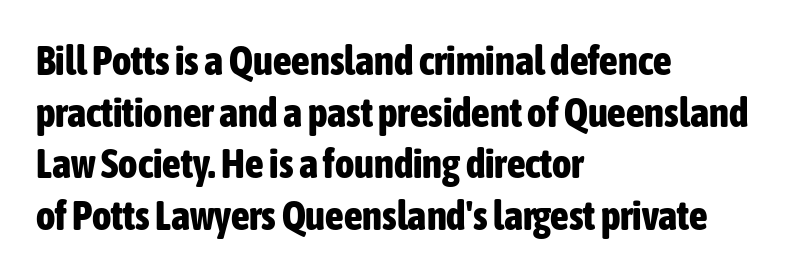
{"serif": "no", "italic": "no", "bold": "yes", "weight": "bold", "width": "condensed", "stroke_contrast": "low", "x_height": "medium", "monospaced": "no", "underline": "no", "align": "left", "line_spacing": "normal", "line_spacing_ratio": 1.26, "letter_spacing": "normal", "letter_spacing_em": 0.0, "glyph_px": 41}
